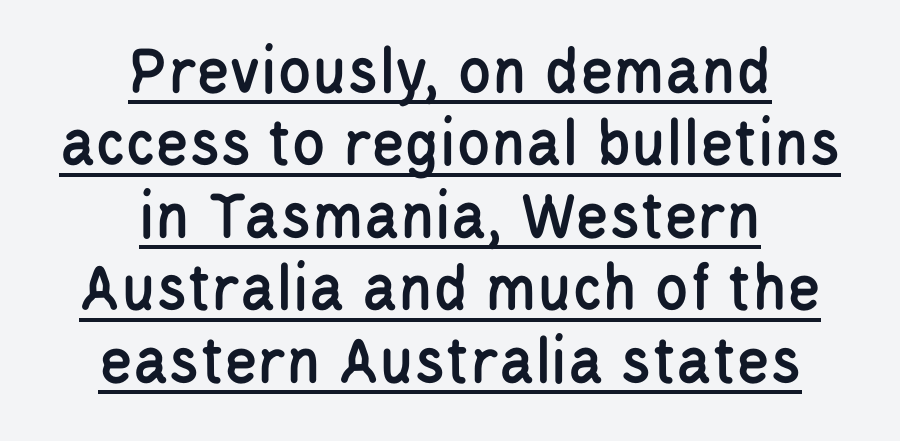
The line-height multiplier appears low, near solid setting. Character widths vary here, with narrow letters taking less room than wide ones. This sample uses a sans-serif face. Leftover space on each line is divided equally before and after the words. Upright lettering throughout.
